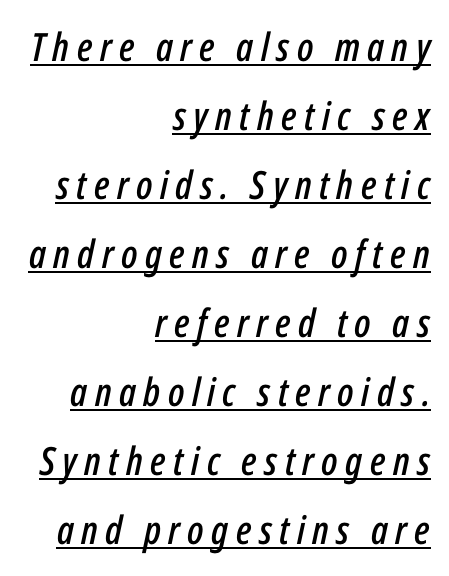
The image shows 39 px condensed type, italic (leaning right); set right-aligned, line spacing 1.77x, underlined; low stroke contrast and a medium x-height.
